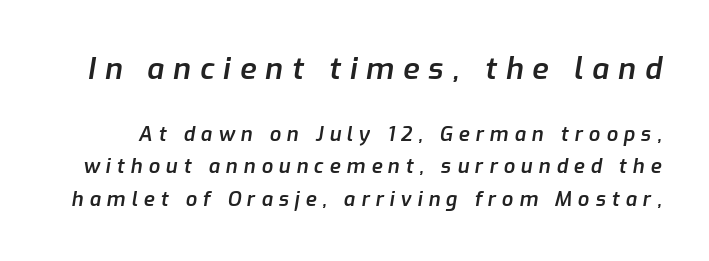
Q: Is the text bold? A: Semi-bold.
Q: Is the text italic (slanted)? A: Yes, it leans right by about 9 degrees.
Q: Is the text underlined? A: No.
Q: Is the spacing between letters normal or unusually wide? A: Unusually wide.
Q: Is the spacing between lines tight, normal or loose? A: Normal.
Q: Which block of text is set in a larger size, the first (top) or the second (bottom)? A: The first (top) one.
Q: Width (condensed, normal, or wide)? A: Normal.
Q: Stroke contrast? A: Low.
Q: x-height? A: Medium.
Q: Monospaced? A: No.
